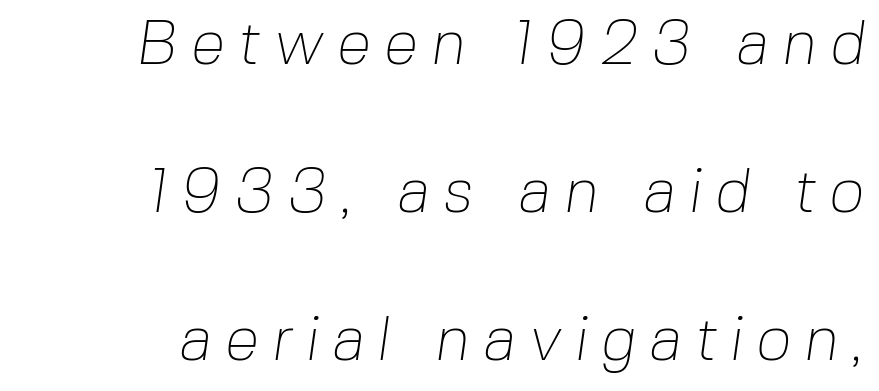
The block of text is sparse from top to bottom, with ample space between rows. Note: no serifs on the glyphs. Unbolded letterforms with no extra heft. The space beneath each line is pristine and unruled. Substantial extra tracking has been applied to these lines. Note the varied advance widths — an 'i' is clearly narrower than an 'm'.
